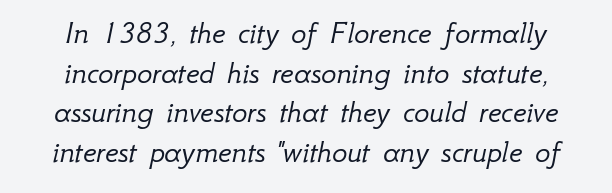
The image shows 32 px light type, italic (leaning right); set line spacing 1.24x, normal letter spacing, not underlined; low stroke contrast and a small x-height.
